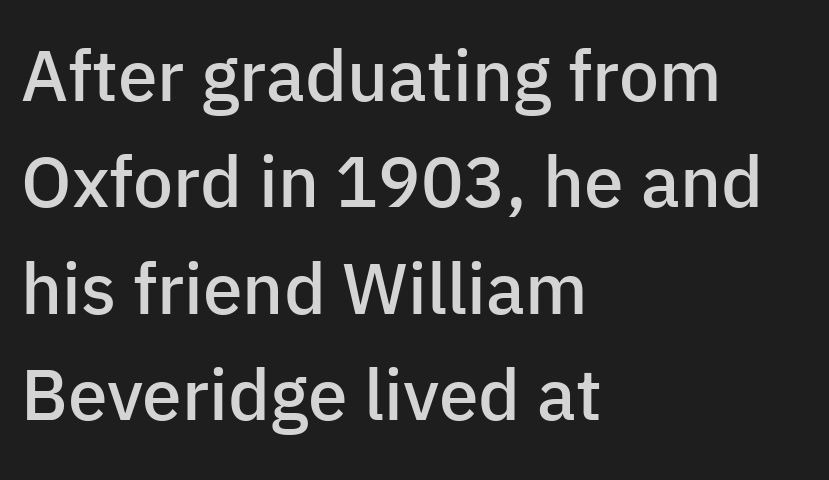
The image shows 71 px semibold sans-serif type, upright; set left-aligned, normal line spacing (1.5x), normal letter spacing, not underlined; low stroke contrast and a medium x-height.
